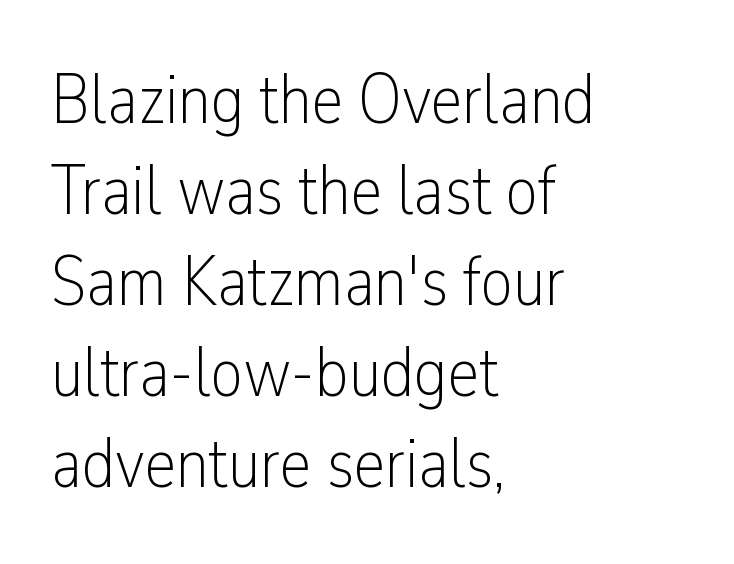
Q: Is the text bold? A: No.
Q: Is the text italic (slanted)? A: No, it is upright.
Q: Is the typeface a serif or a sans-serif typeface? A: Sans-serif.
Q: Is the text underlined? A: No.
Q: How is the paragraph aligned? A: Left-aligned.
Q: Is the spacing between letters normal or unusually wide? A: Normal.
Q: Is the spacing between lines tight, normal or loose? A: Normal.
Q: Width (condensed, normal, or wide)? A: Condensed.
Q: Stroke contrast? A: Low.
Q: x-height? A: Medium.
Q: Monospaced? A: No.
